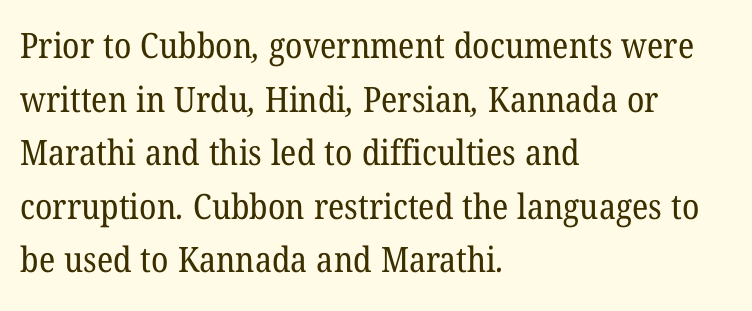
The image shows 35 px regular-weight serif type; set left-aligned, normal line spacing (1.53x), normal letter spacing, not underlined; low stroke contrast and a medium x-height.
